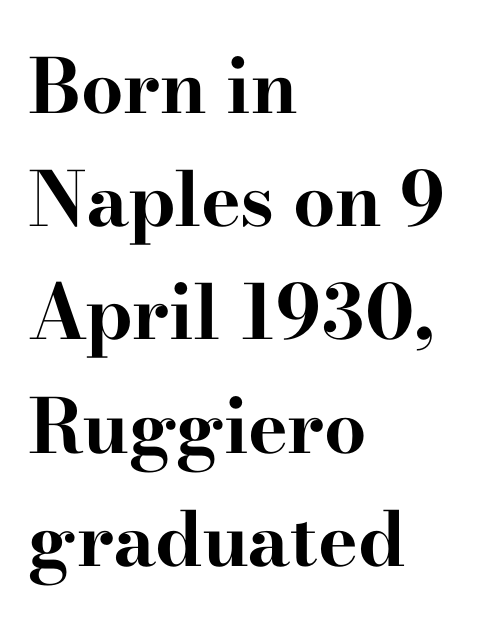
Unlike italic type, these characters show no tilt at all. Nothing unusual about the tracking: characters are spaced as the font intends. I'd describe the lettering as bold — thick and assertive. Line starts are locked; line ends wander. This rendering employs a face with finishing strokes, i.e., a serif.
